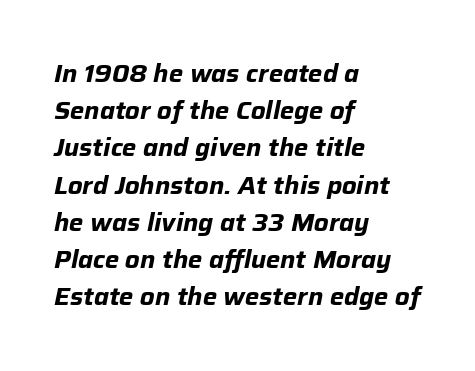
The image shows 24 px bold type, italic (leaning right); set left-aligned, normal line spacing (1.55x), normal letter spacing, not underlined.
